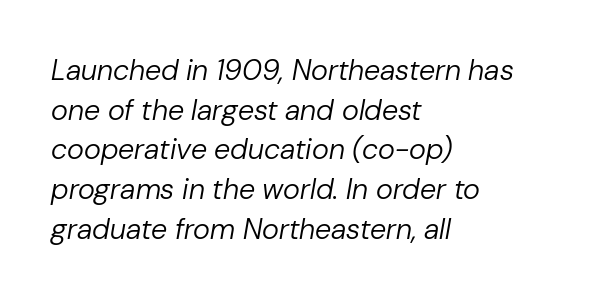
The image shows 29 px regular-weight type, italic (leaning right); set left-aligned, normal line spacing (1.37x), normal letter spacing, not underlined; low stroke contrast and a medium x-height.
